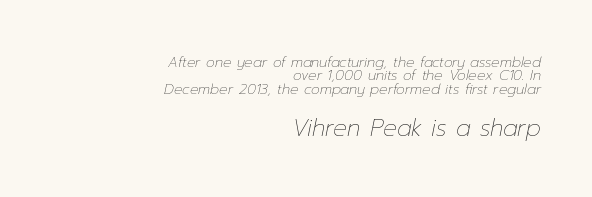
Q: Is the text bold? A: No.
Q: Is the text italic (slanted)? A: Yes, it leans right by about 12 degrees.
Q: Is the text underlined? A: No.
Q: How is the paragraph aligned? A: Right-aligned.
Q: Is the spacing between letters normal or unusually wide? A: Normal.
Q: Is the spacing between lines tight, normal or loose? A: Tight.
Q: Which block of text is set in a larger size, the first (top) or the second (bottom)? A: The second (bottom) one.
